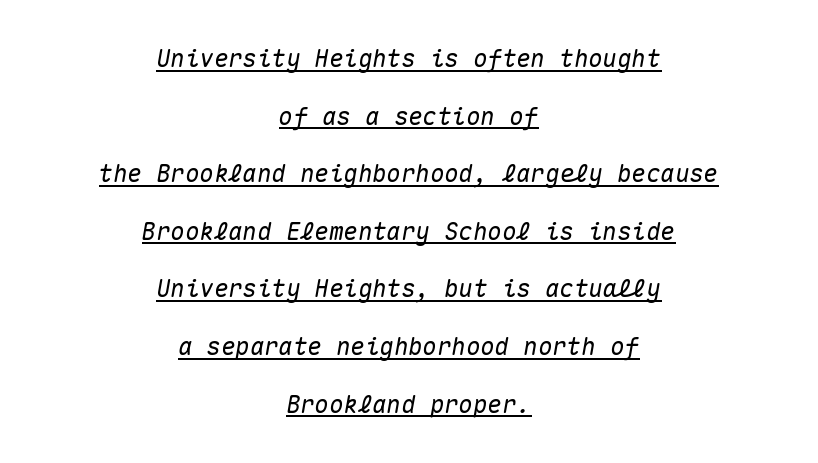
The image shows 24 px text type, italic (leaning right); set centered, loose line spacing (2.4x), normal letter spacing, underlined.
